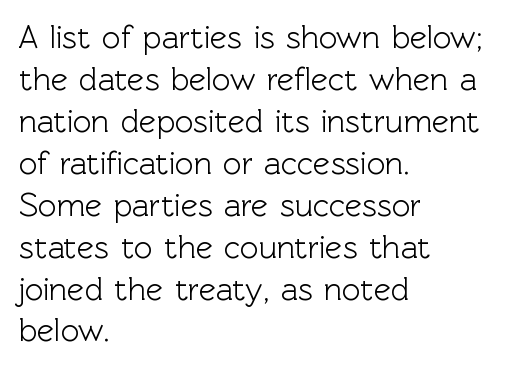
Q: Is the text italic (slanted)? A: No, it is upright.
Q: Is the typeface a serif or a sans-serif typeface? A: Sans-serif.
Q: Is the text underlined? A: No.
Q: How is the paragraph aligned? A: Left-aligned.
Q: Is the spacing between letters normal or unusually wide? A: Normal.
Q: Is the spacing between lines tight, normal or loose? A: Normal.
Q: Width (condensed, normal, or wide)? A: Normal.
Q: x-height? A: Medium.
Q: Monospaced? A: No.
